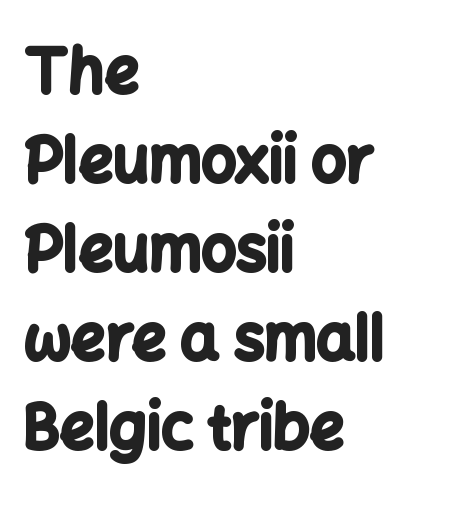
{"serif": "no", "italic": "no", "bold": "yes", "weight": "bold", "width": "normal", "stroke_contrast": "low", "x_height": "medium", "monospaced": "no", "underline": "no", "align": "left", "line_spacing": "normal", "line_spacing_ratio": 1.46, "letter_spacing": "normal", "letter_spacing_em": 0.0, "glyph_px": 61}
